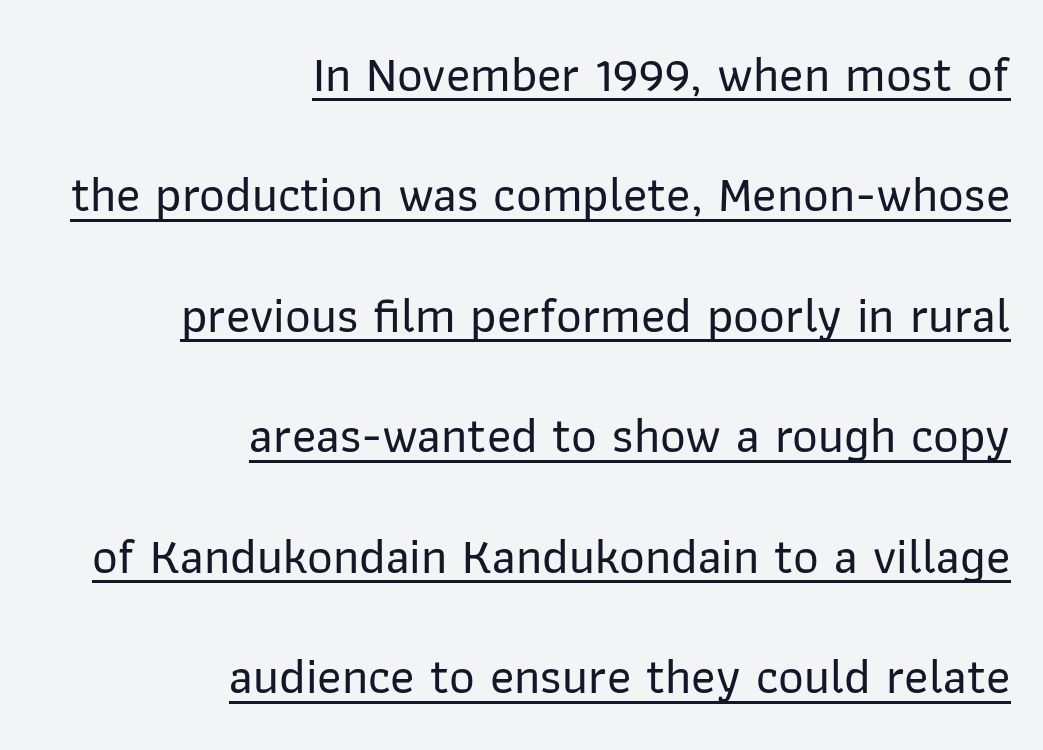
{"serif": "no", "italic": "no", "width": "normal", "stroke_contrast": "low", "x_height": "medium", "monospaced": "no", "underline": "yes", "align": "right", "line_spacing": "loose", "line_spacing_ratio": 2.41, "letter_spacing": "normal", "letter_spacing_em": 0.0, "glyph_px": 50}
